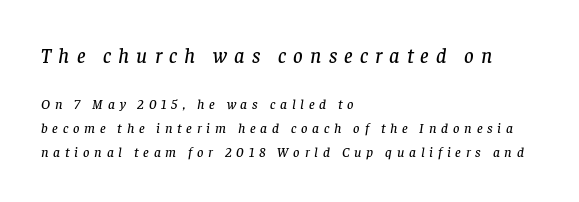
The image shows 21 px text type, italic (leaning right); set left-aligned, line spacing 1.71x, unusually wide letter spacing (+0.34 em), not underlined; the first (top) block is 1.5x larger.
